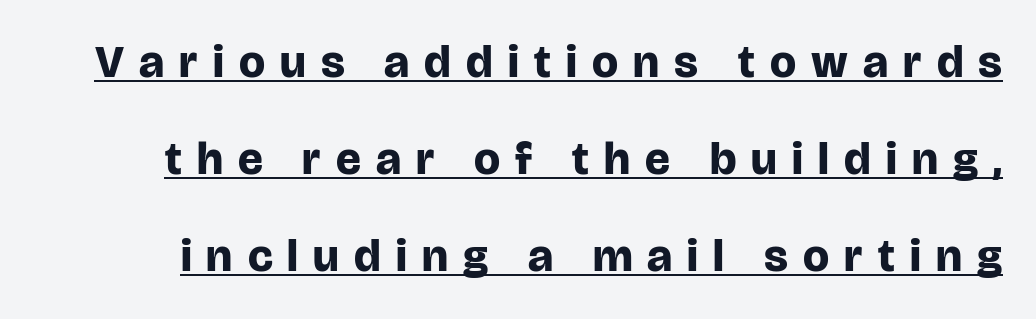
The image shows 46 px bold sans-serif type, upright; set loose line spacing (2.11x), unusually wide letter spacing (+0.33 em), underlined; low stroke contrast and a large x-height.
